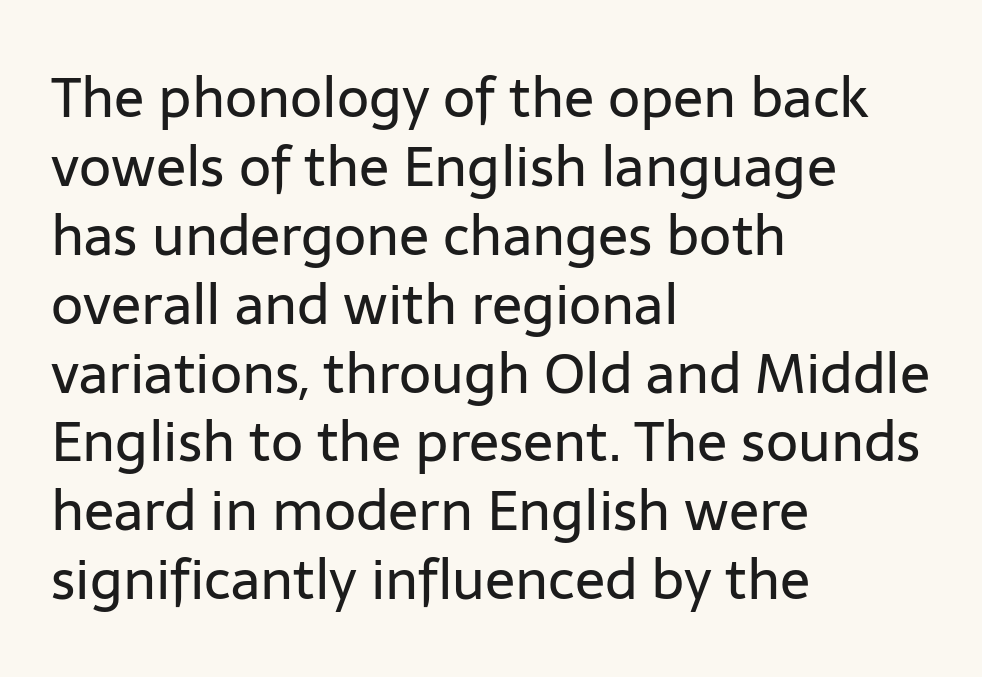
{"serif": "no", "italic": "no", "bold": "no", "weight": "regular", "width": "normal", "stroke_contrast": "low", "x_height": "medium", "monospaced": "no", "underline": "no", "align": "left", "line_spacing_ratio": 1.23, "letter_spacing": "normal", "letter_spacing_em": 0.0, "glyph_px": 56}
